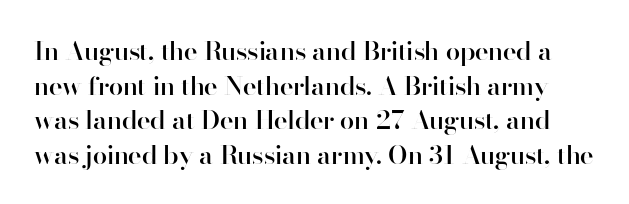
{"italic": "no", "bold": "semi", "underline": "no", "line_spacing": "normal", "line_spacing_ratio": 1.33, "letter_spacing": "normal", "letter_spacing_em": 0.0, "glyph_px": 26}
